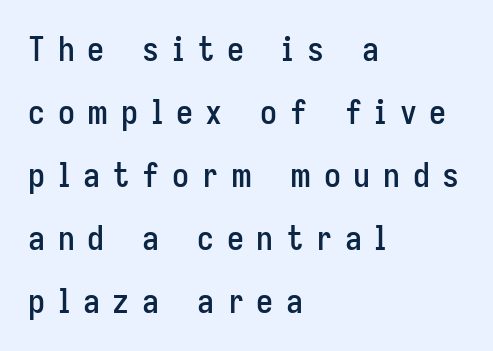
The image shows 34 px condensed sans-serif type, upright; set left-aligned, line spacing 1.85x, unusually wide letter spacing (+0.37 em), not underlined; low stroke contrast and a medium x-height.
